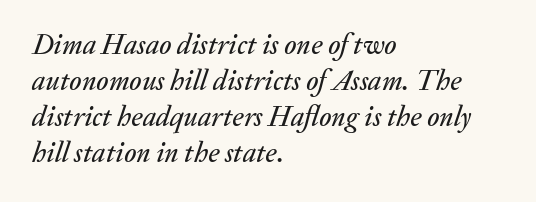
The image shows 28 px text type, italic (leaning right); set left-aligned, normal line spacing (1.29x), normal letter spacing, not underlined; medium stroke contrast and a medium x-height.
